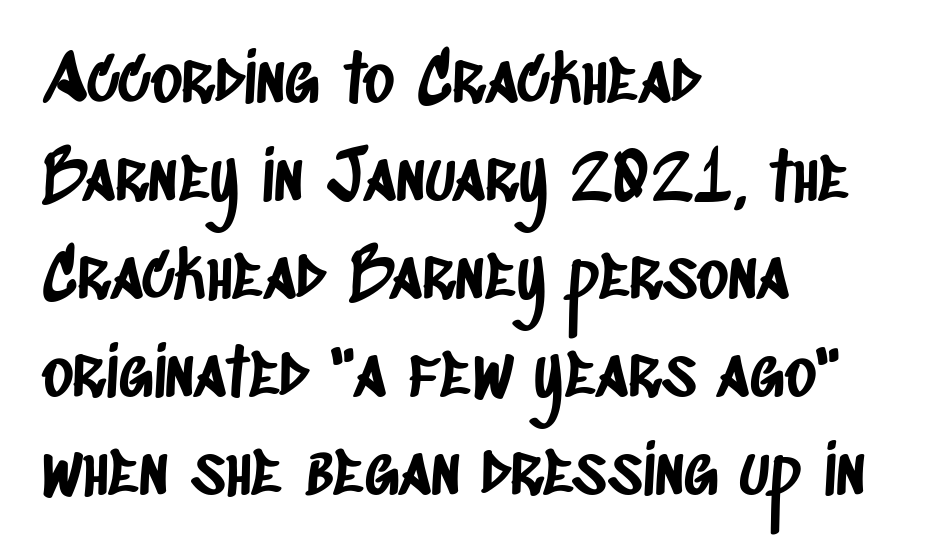
The image shows 68 px condensed sans-serif type; set left-aligned, normal line spacing (1.44x), normal letter spacing, not underlined; low stroke contrast and a large x-height.
